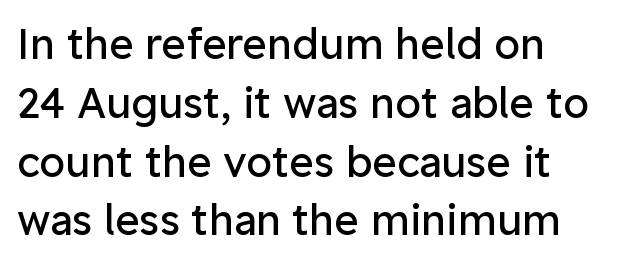
{"serif": "no", "italic": "no", "bold": "no", "weight": "regular", "width": "normal", "stroke_contrast": "low", "x_height": "medium", "monospaced": "no", "underline": "no", "line_spacing": "normal", "line_spacing_ratio": 1.4, "letter_spacing": "normal", "letter_spacing_em": 0.0, "glyph_px": 42}
